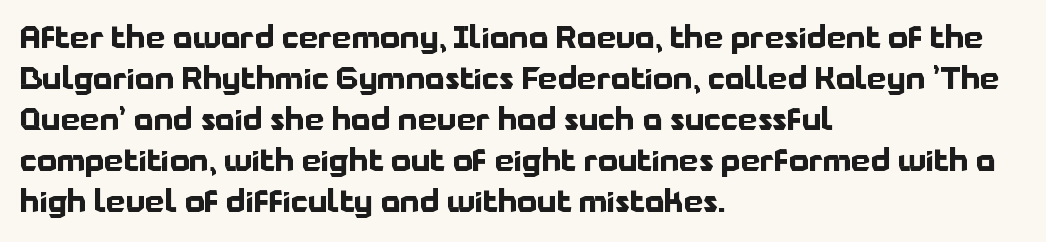
The image shows 31 px bold sans-serif type, upright; set left-aligned, normal line spacing (1.32x), normal letter spacing, not underlined; low stroke contrast and a medium x-height.
